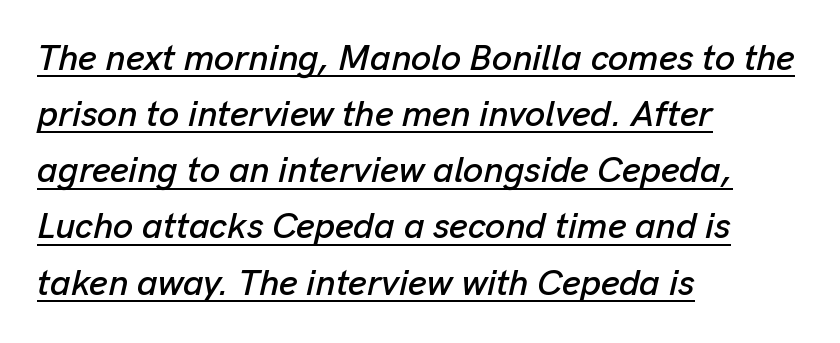
Q: Is the text italic (slanted)? A: Yes, it leans right by about 13 degrees.
Q: Is the text underlined? A: Yes.
Q: How is the paragraph aligned? A: Left-aligned.
Q: Is the spacing between letters normal or unusually wide? A: Normal.
Q: Is the spacing between lines tight, normal or loose? A: Normal.
Q: Width (condensed, normal, or wide)? A: Normal.
Q: Stroke contrast? A: Low.
Q: x-height? A: Medium.
Q: Monospaced? A: No.
